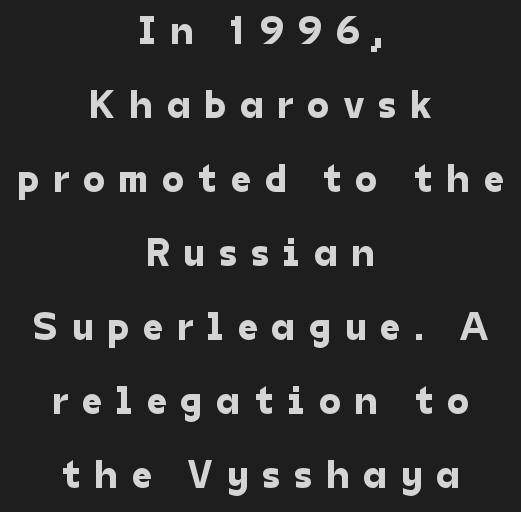
The image shows 40 px sans-serif type; set centered, line spacing 1.85x, unusually wide letter spacing (+0.34 em), not underlined; low stroke contrast and a medium x-height.
